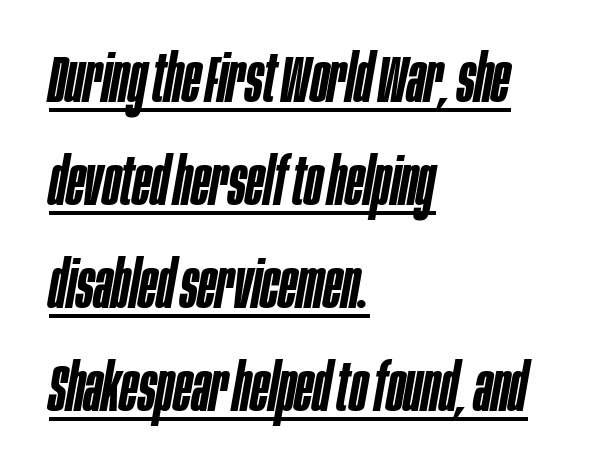
Q: Is the text bold? A: Semi-bold.
Q: Is the text italic (slanted)? A: Yes, it leans right by about 10 degrees.
Q: Is the text underlined? A: Yes.
Q: How is the paragraph aligned? A: Left-aligned.
Q: Is the spacing between letters normal or unusually wide? A: Normal.
Q: Is the spacing between lines tight, normal or loose? A: Normal.
Q: Width (condensed, normal, or wide)? A: Condensed.
Q: Stroke contrast? A: Low.
Q: x-height? A: Large.
Q: Monospaced? A: No.
